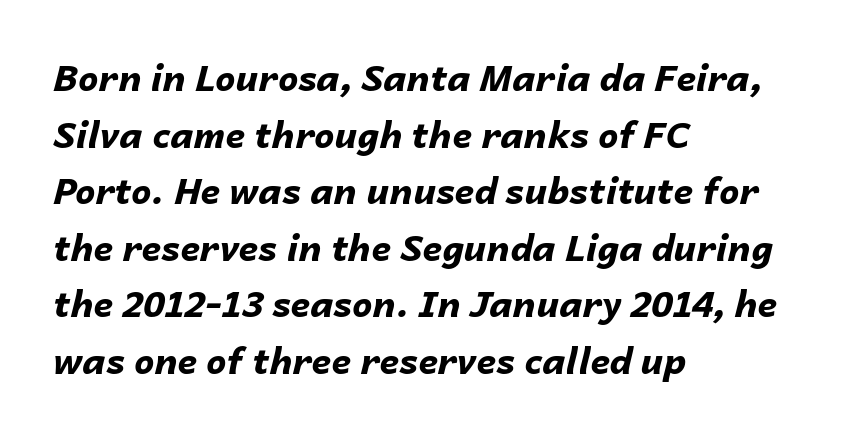
The image shows 36 px bold type, italic (leaning right); set left-aligned, normal line spacing (1.57x), normal letter spacing, not underlined; low stroke contrast and a medium x-height.
